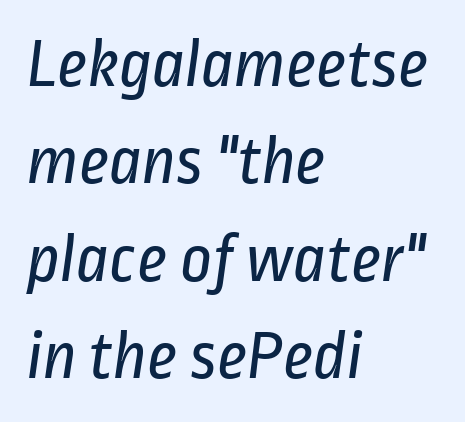
{"serif": "no", "bold": "no", "weight": "regular", "width": "condensed", "stroke_contrast": "low", "x_height": "medium", "monospaced": "no", "underline": "no", "align": "left", "line_spacing": "normal", "line_spacing_ratio": 1.39, "letter_spacing": "normal", "letter_spacing_em": 0.0, "glyph_px": 70}
